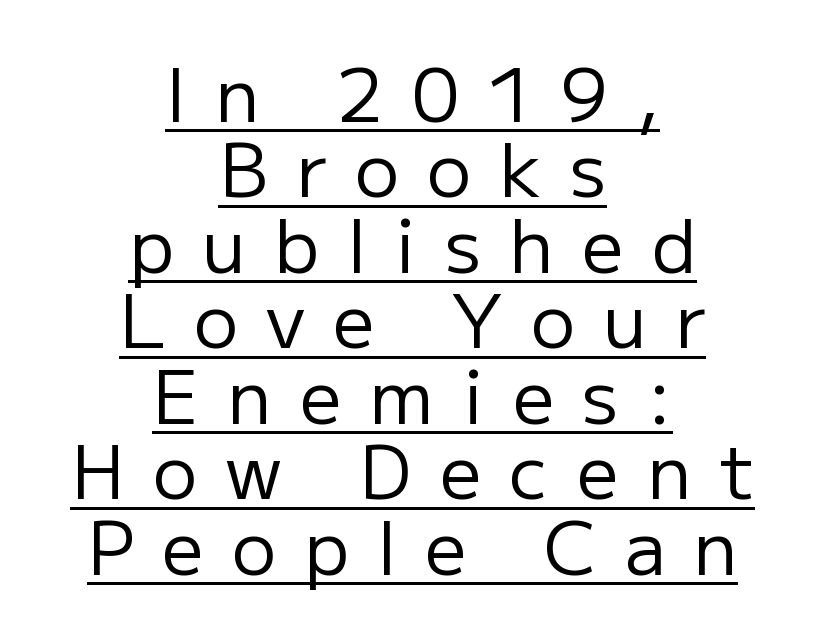
If you measured baseline to baseline, you'd find a short distance. The typeface chosen for these lines omits serifs. The font's upright variant was chosen for this text. Spacing verdict: proportional, widths tailored to each character. The letterforms stand isolated, each surrounded by extra space. Typeset on center — no edge is straight.
